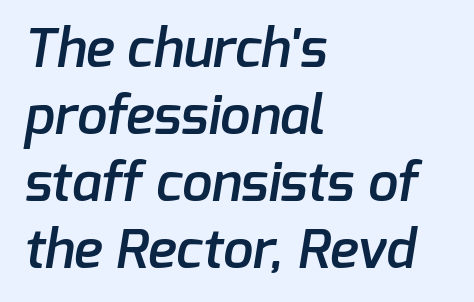
Only glyphs here, with clear space below each row. You can tell from the bare stems that sans-serif type was used. The compositor pushed each line to the left boundary. Students, this is semibold: more ink than regular, less than bold. The passage shown is typed in a proportional face where columns would drift. This rendering leaves character spacing at its baseline value.
